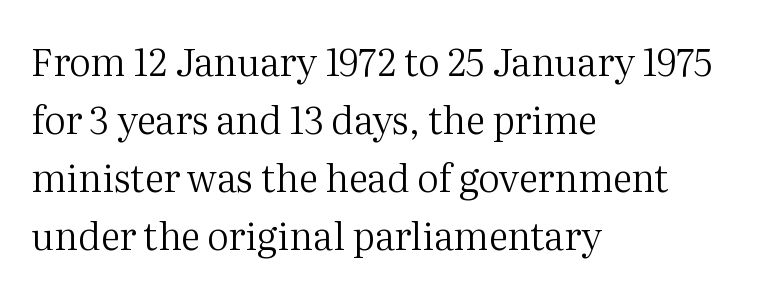
Q: Is the text bold? A: No.
Q: Is the text italic (slanted)? A: No, it is upright.
Q: Is the typeface a serif or a sans-serif typeface? A: Serif.
Q: Is the text underlined? A: No.
Q: How is the paragraph aligned? A: Left-aligned.
Q: Is the spacing between letters normal or unusually wide? A: Normal.
Q: Is the spacing between lines tight, normal or loose? A: Normal.
Q: Width (condensed, normal, or wide)? A: Normal.
Q: Stroke contrast? A: Medium.
Q: x-height? A: Medium.
Q: Monospaced? A: No.
